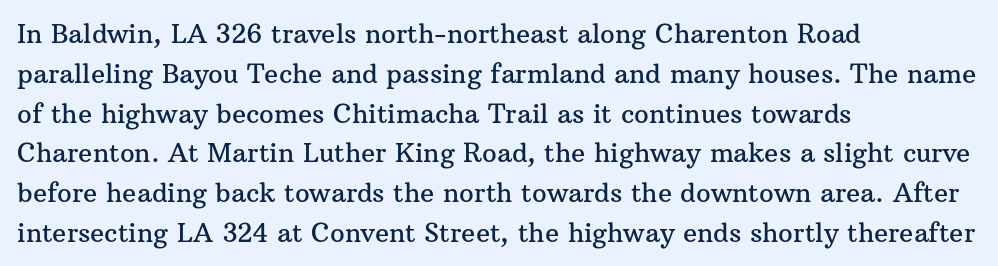
How would I describe the line gaps? Plain and ordinary. Does extra space separate the letters? No, they use regular spacing. These lines stack with their left ends in a neat column. Underlining? Definitely not there. Quick note: not italic, upright.
